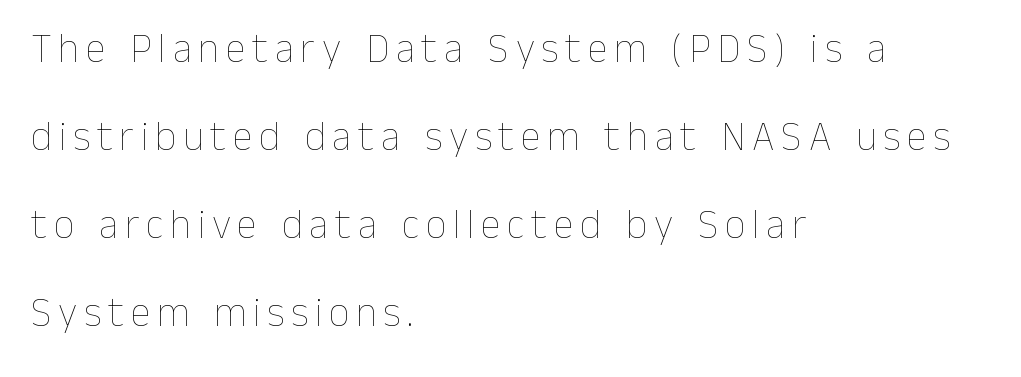
Honestly, there is no underline to notice here at all. Whoever set this chose breathing room over compactness in the vertical rhythm. The rendering uses natural spacing where letterforms have individual widths. No extra ink here — the face is not bold.
